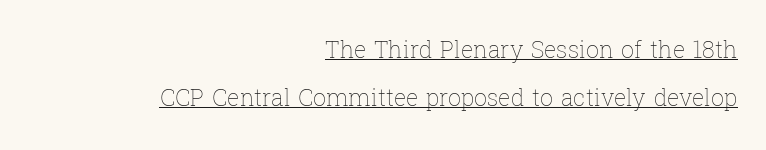
Typeset ragged left — the right edge is the straight one. Quick note: not italic, upright. A light-to-regular cut is what we see here. This sample uses plain, unmodified letter spacing. Line spacing here is loose. The words here are underlined.
